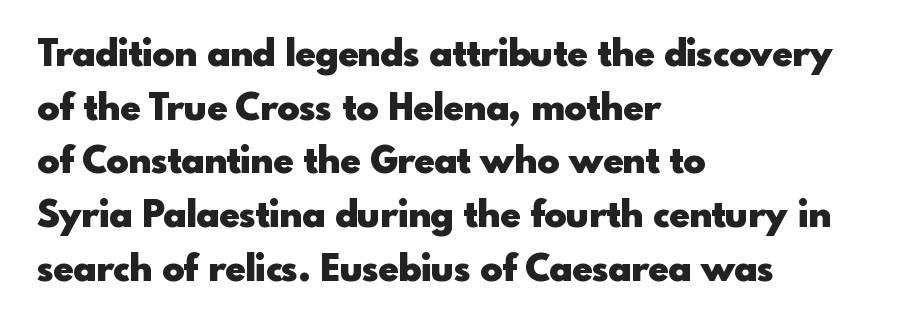
The image shows 37 px heavy sans-serif type, upright; set left-aligned, normal line spacing (1.45x), normal letter spacing, not underlined; a small x-height.
